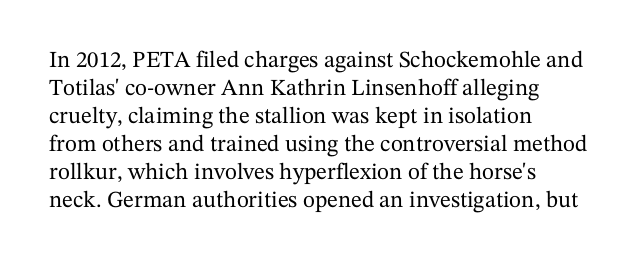
Look at the tracking — it's just the regular setting, nothing added. Caption: multi-line text, flush left, ragged right. Notice how the stems are strictly vertical — no italics here. A clean baseline with only descenders dipping below it.
